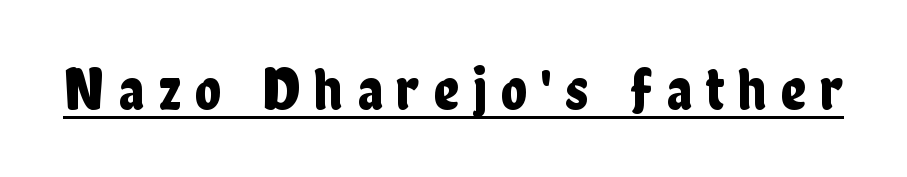
{"serif": "no", "italic": "no", "width": "condensed", "stroke_contrast": "low", "x_height": "medium", "monospaced": "no", "underline": "yes", "letter_spacing": "wide", "letter_spacing_em": 0.23, "glyph_px": 61}
